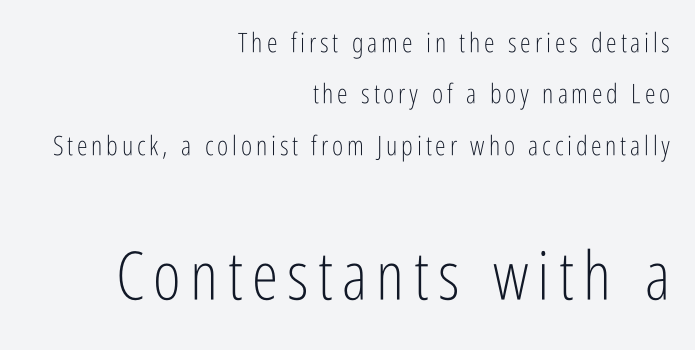
The setting favours the right margin, as signatures and pull-quotes sometimes do. Here the designer chose a conventional face with non-uniform glyph widths. Stems here are at most as thick as an everyday book face. Posture: vertical. I'd call this a sans setting — the letters go barefoot. Does the leading feel generous? Absolutely, it's lavish.
